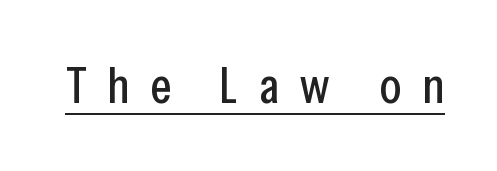
{"serif": "no", "italic": "no", "width": "condensed", "stroke_contrast": "low", "x_height": "medium", "monospaced": "no", "underline": "yes", "letter_spacing": "wide", "letter_spacing_em": 0.41, "glyph_px": 50}
